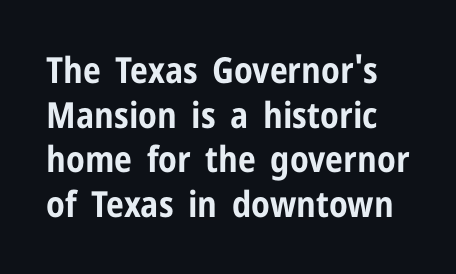
Looks like regular typesetting: each glyph gets only the width it needs. Quick note: underline off. In terms of letterspacing, this is plain default setting. If you drew a line through each stem, it would be perfectly vertical. The text was rendered using a sans face with plain stroke endings.
